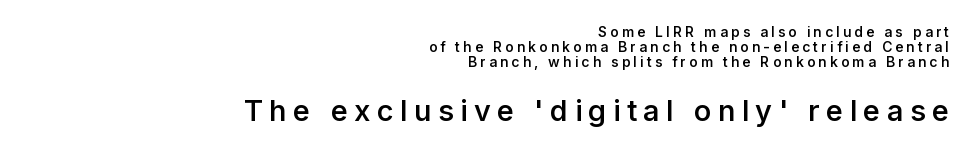
{"serif": "no", "italic": "no", "bold": "semi", "weight": "semibold", "width": "normal", "stroke_contrast": "low", "x_height": "medium", "monospaced": "no", "underline": "no", "align": "right", "line_spacing": "tight", "line_spacing_ratio": 1.08, "letter_spacing": "wide", "letter_spacing_em": 0.22, "larger_block": "second", "size_ratio": 2.07, "glyph_px": 29}
